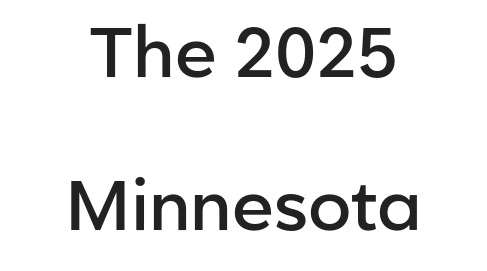
Q: Is the text bold? A: Semi-bold.
Q: Is the text italic (slanted)? A: No, it is upright.
Q: Is the typeface a serif or a sans-serif typeface? A: Sans-serif.
Q: Is the text underlined? A: No.
Q: How is the paragraph aligned? A: Centered.
Q: Is the spacing between letters normal or unusually wide? A: Normal.
Q: Is the spacing between lines tight, normal or loose? A: Loose.
Q: Width (condensed, normal, or wide)? A: Normal.
Q: Stroke contrast? A: Low.
Q: x-height? A: Medium.
Q: Monospaced? A: No.
